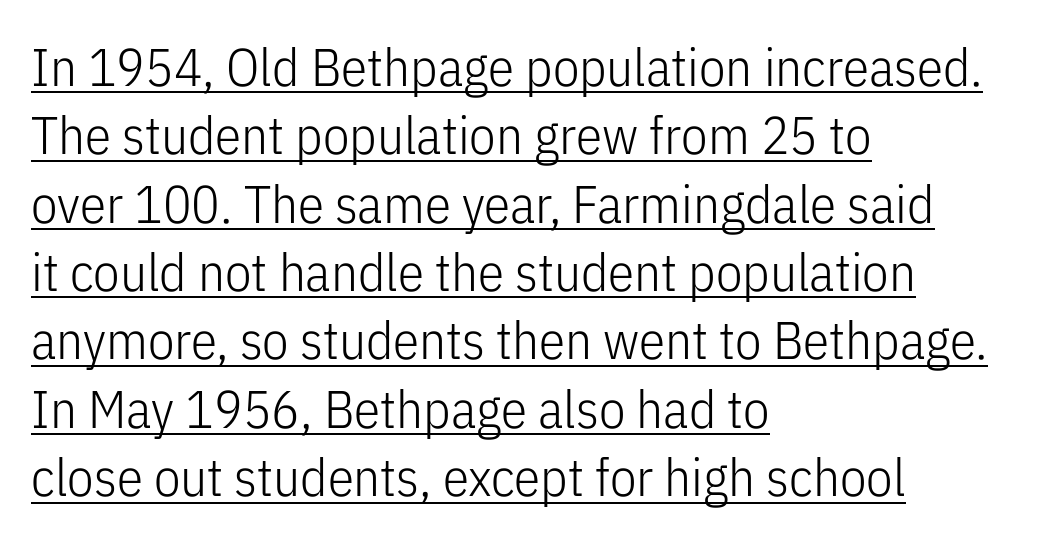
{"serif": "no", "italic": "no", "bold": "no", "weight": "light", "width": "condensed", "stroke_contrast": "low", "x_height": "medium", "monospaced": "no", "underline": "yes", "align": "left", "line_spacing": "normal", "line_spacing_ratio": 1.29, "letter_spacing": "normal", "letter_spacing_em": 0.0, "glyph_px": 53}
